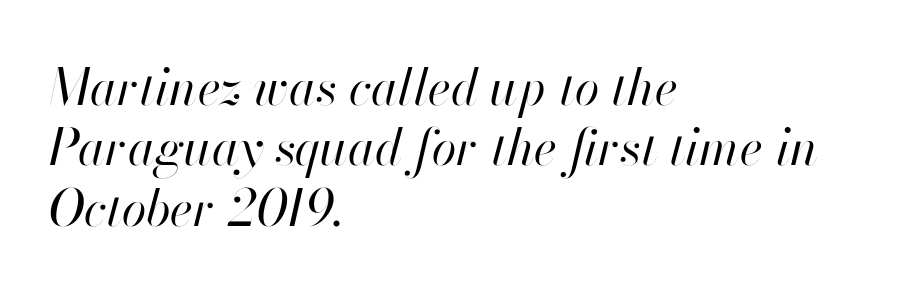
Q: Is the text bold? A: No.
Q: Is the text italic (slanted)? A: Yes, it leans right by about 13 degrees.
Q: Is the text underlined? A: No.
Q: How is the paragraph aligned? A: Left-aligned.
Q: Is the spacing between letters normal or unusually wide? A: Normal.
Q: Width (condensed, normal, or wide)? A: Normal.
Q: Stroke contrast? A: High.
Q: x-height? A: Small.
Q: Monospaced? A: No.
